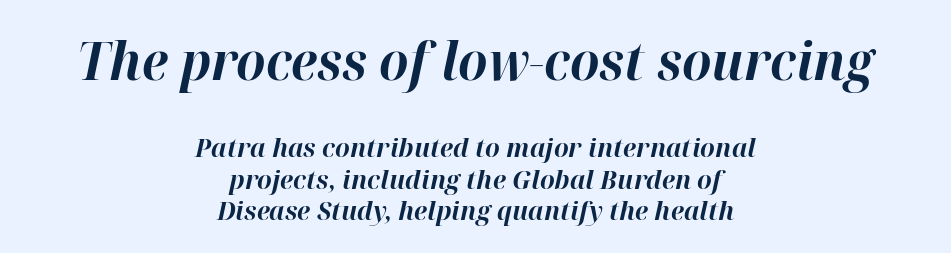
The image shows 52 px bold type, italic (leaning right); set centered, line spacing 1.22x, normal letter spacing, not underlined; the first (top) block is 2.0x larger; high stroke contrast and a medium x-height.
